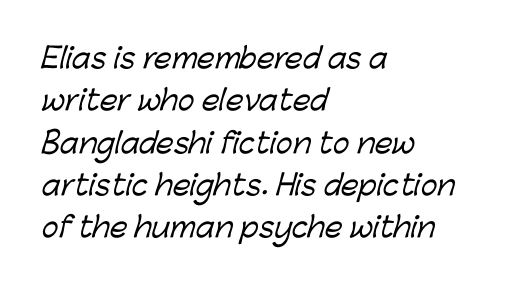
Q: Is the typeface a serif or a sans-serif typeface? A: Sans-serif.
Q: Is the text underlined? A: No.
Q: How is the paragraph aligned? A: Left-aligned.
Q: Is the spacing between letters normal or unusually wide? A: Normal.
Q: Is the spacing between lines tight, normal or loose? A: Normal.
Q: Width (condensed, normal, or wide)? A: Normal.
Q: Stroke contrast? A: Low.
Q: x-height? A: Medium.
Q: Monospaced? A: No.
